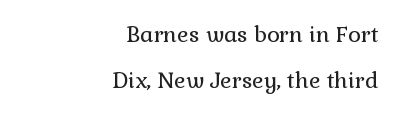
Q: Is the text bold? A: No.
Q: Is the text italic (slanted)? A: No, it is upright.
Q: Is the text underlined? A: No.
Q: How is the paragraph aligned? A: Right-aligned.
Q: Is the spacing between letters normal or unusually wide? A: Normal.
Q: Is the spacing between lines tight, normal or loose? A: Loose.
